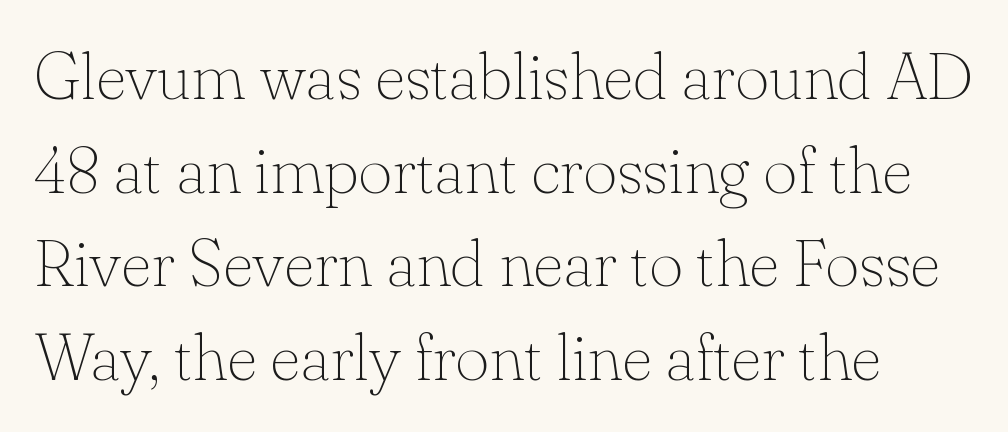
Q: Is the text bold? A: No.
Q: Is the text italic (slanted)? A: No, it is upright.
Q: Is the typeface a serif or a sans-serif typeface? A: Serif.
Q: Is the text underlined? A: No.
Q: Is the spacing between letters normal or unusually wide? A: Normal.
Q: Is the spacing between lines tight, normal or loose? A: Normal.
Q: Width (condensed, normal, or wide)? A: Normal.
Q: Stroke contrast? A: Low.
Q: x-height? A: Small.
Q: Monospaced? A: No.
